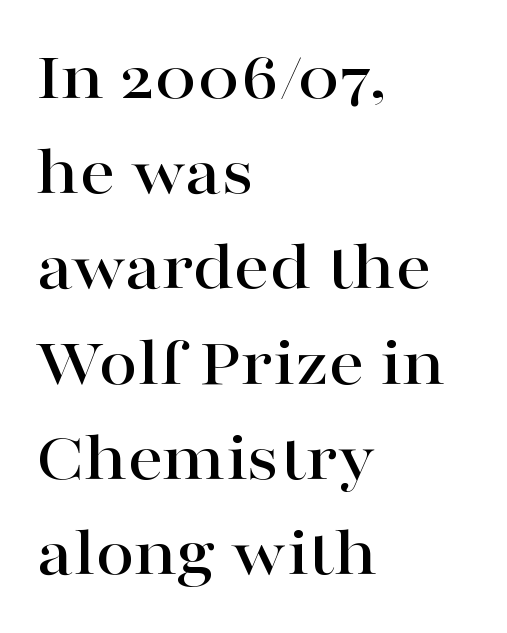
Interline gaps are of average width in this sample. This sample uses an upright cut, with every glyph sitting square on the baseline. The rendering keeps characters at their native spacing. The zone under the glyphs is completely vacant.
